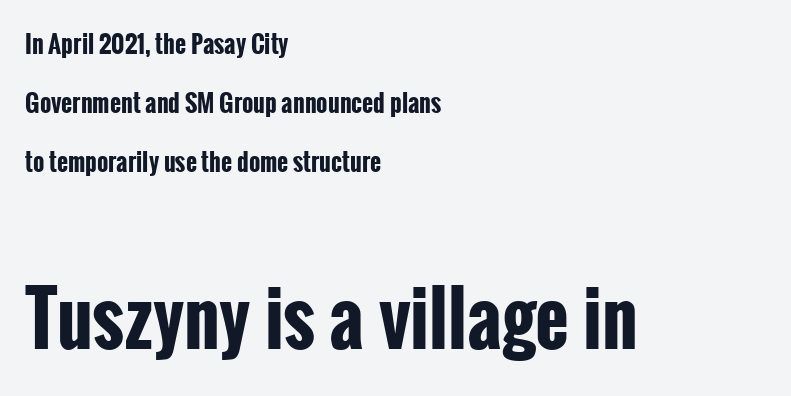
In terms of leading, this rendering errs on the spacious side. A roman cut, with each character standing at attention. Just letters on the line, the space beneath them empty. Heavy-handed strokes throughout: this text is bold. Spacing between characters is what you'd get straight out of the box.
